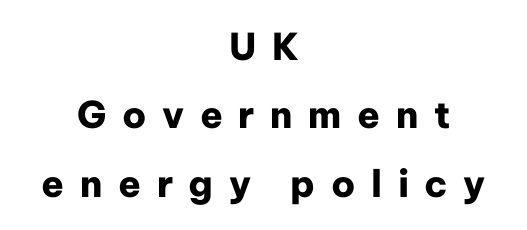
Q: Is the text bold? A: Yes.
Q: Is the text italic (slanted)? A: No, it is upright.
Q: Is the typeface a serif or a sans-serif typeface? A: Sans-serif.
Q: Is the text underlined? A: No.
Q: How is the paragraph aligned? A: Centered.
Q: Is the spacing between letters normal or unusually wide? A: Unusually wide.
Q: Width (condensed, normal, or wide)? A: Normal.
Q: Stroke contrast? A: Low.
Q: x-height? A: Medium.
Q: Monospaced? A: No.
